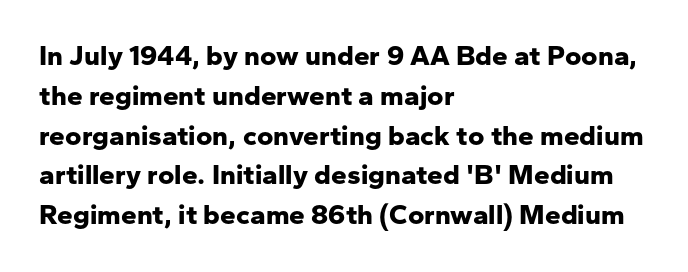
Q: Is the text bold? A: Yes.
Q: Is the text italic (slanted)? A: No, it is upright.
Q: Is the typeface a serif or a sans-serif typeface? A: Sans-serif.
Q: Is the text underlined? A: No.
Q: How is the paragraph aligned? A: Left-aligned.
Q: Is the spacing between letters normal or unusually wide? A: Normal.
Q: Is the spacing between lines tight, normal or loose? A: Normal.
Q: Width (condensed, normal, or wide)? A: Normal.
Q: Stroke contrast? A: Low.
Q: x-height? A: Medium.
Q: Monospaced? A: No.
